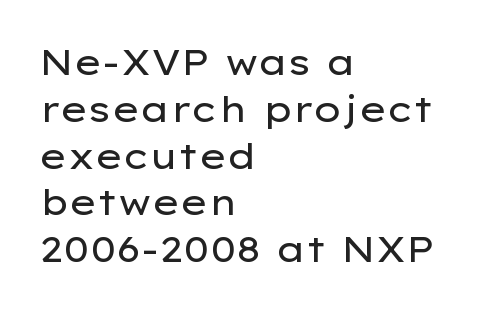
The image shows 36 px regular-weight, wide sans-serif type, upright; set left-aligned, normal line spacing (1.3x), normal letter spacing, not underlined; low stroke contrast and a medium x-height.
